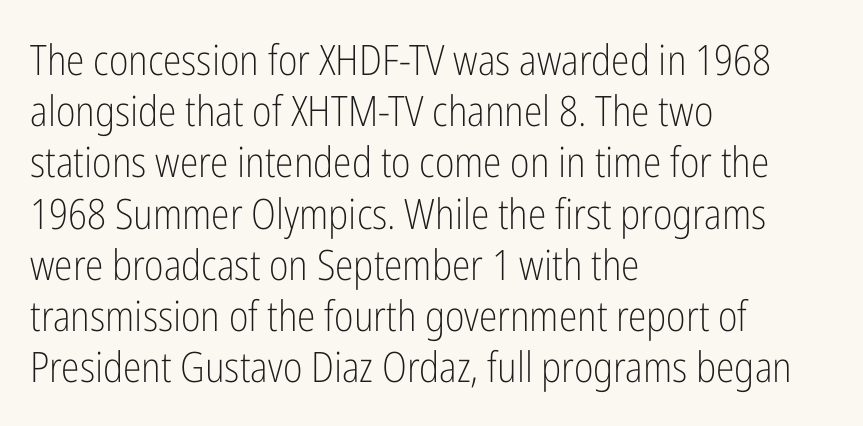
The ragged edge is on the right, which tells us the setting is flush left. The text was rendered using a sans face with plain stroke endings. No italicization has been applied; the sample stays upright. Descender tails drop into unmarked territory. The face used here is rendered with its standard letterfit. You could not count columns in this text — the font is proportionally spaced.
